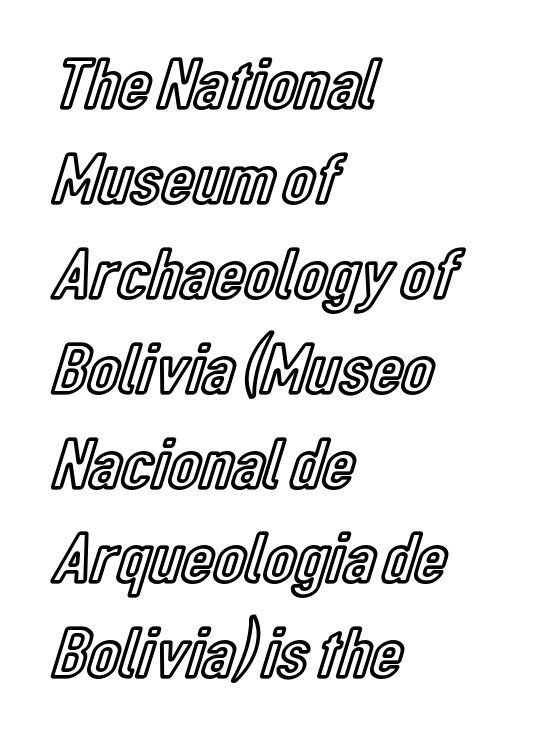
Nobody drew a line under any word here. These lines keep a tight, regular rhythm from letter to letter. Caption: multi-line text, flush left, ragged right. Leading matches the norm, producing a regular column.
